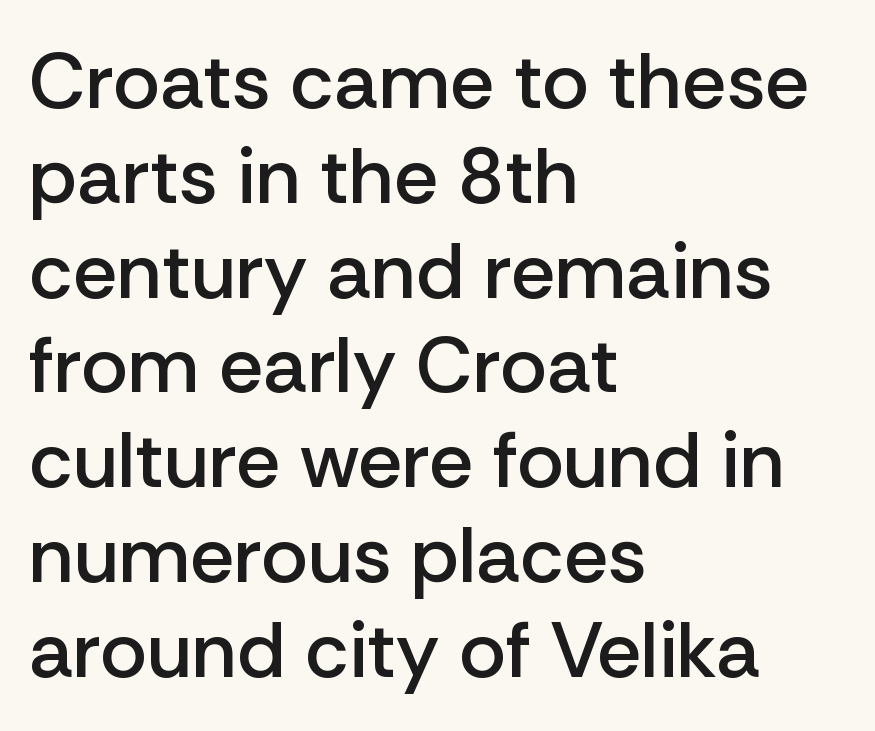
The image shows 79 px semibold sans-serif type, upright; set left-aligned, line spacing 1.2x, normal letter spacing, not underlined; low stroke contrast and a medium x-height.
